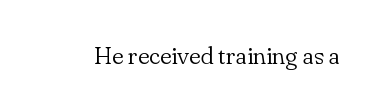
The image shows 24 px text type, upright; set normal letter spacing, not underlined.
